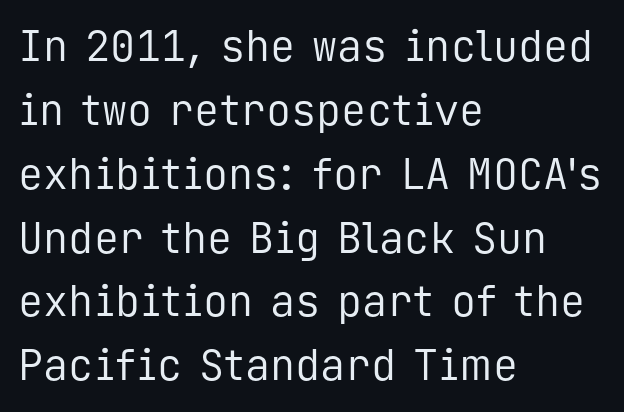
The foot of each line stays bare and open. Nope, no serifs anywhere on these letters. Is the block centered? No — it sits flush against the left margin. The passage shown is typed in a monospace face where columns stay perfectly aligned. Each new line begins a customary step beneath the previous one. The passage shown has conventional tracking throughout.
